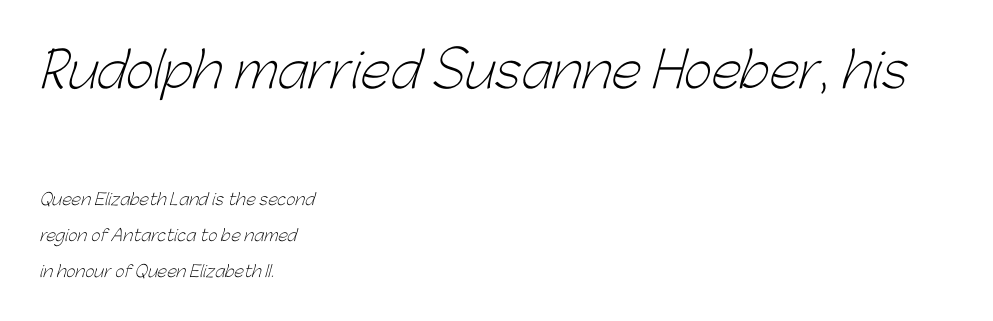
Stem width sits at or under what a default text font uses. Each line starts at the same left margin while the right side varies. This block would shrink considerably if given ordinary leading; it's expanded now. Are there feet on the stems? There aren't — it's a sans. The rendering keeps characters at their native spacing. The passage shown is not underscored anywhere.
